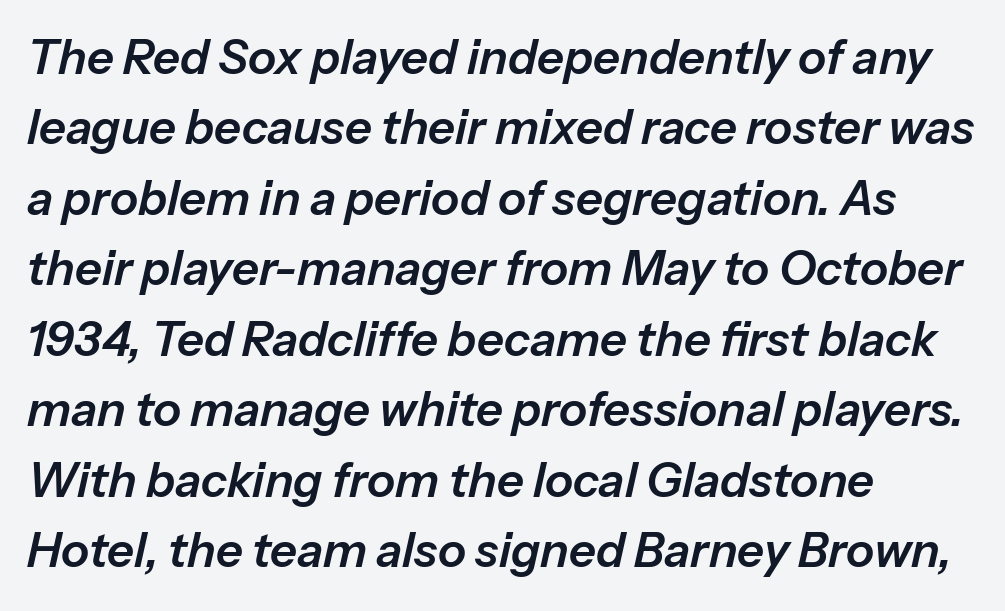
The image shows 47 px text type, italic (leaning right); set left-aligned, normal line spacing (1.5x), normal letter spacing, not underlined; low stroke contrast and a medium x-height.
